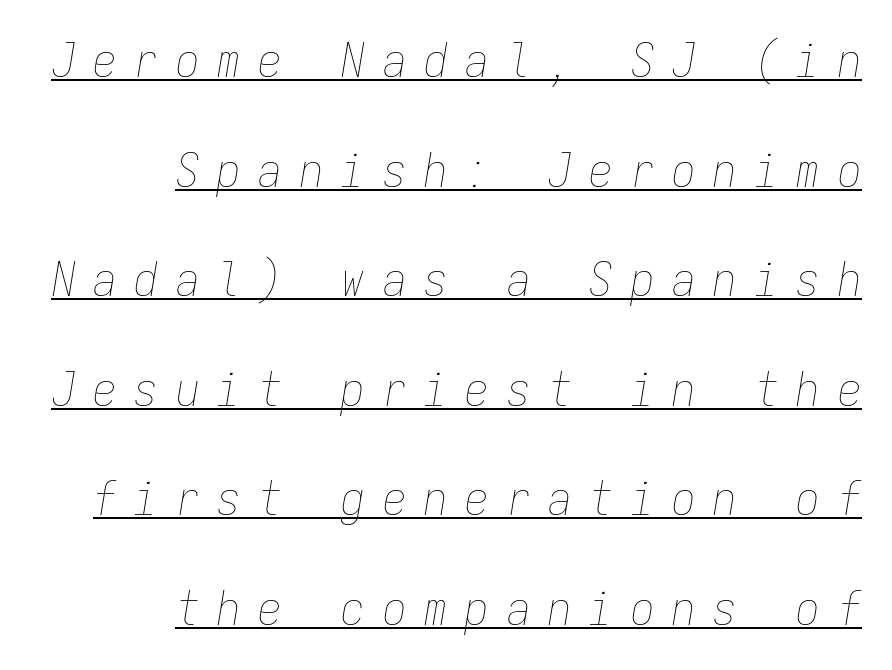
{"italic": "yes", "lean": "right", "slant_degrees": 9, "bold": "no", "weight": "thin", "width": "condensed", "stroke_contrast": "low", "x_height": "medium", "monospaced": "yes", "underline": "yes", "align": "right", "line_spacing": "loose", "line_spacing_ratio": 2.33, "letter_spacing": "wide", "letter_spacing_em": 0.38, "glyph_px": 47}
